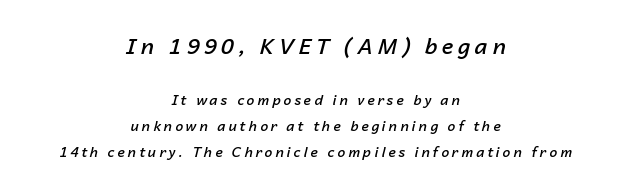
{"italic": "yes", "lean": "right", "slant_degrees": 14, "bold": "semi", "underline": "no", "align": "center", "line_spacing_ratio": 1.86, "letter_spacing": "wide", "letter_spacing_em": 0.21, "larger_block": "first", "size_ratio": 1.57, "glyph_px": 22}
